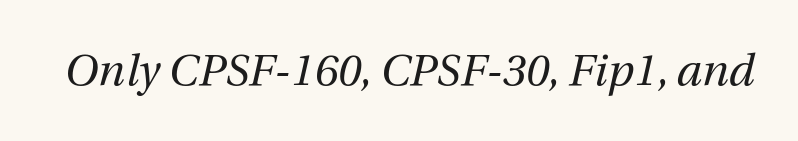
The image shows 44 px regular-weight type, italic (leaning right); set normal letter spacing, not underlined; medium stroke contrast and a medium x-height.
